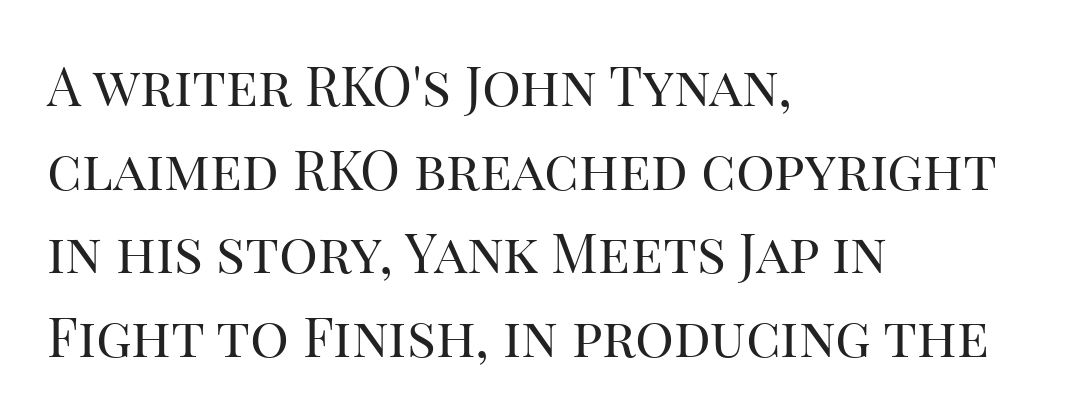
The image shows 54 px regular-weight serif type, upright; set left-aligned, normal line spacing (1.55x), normal letter spacing, not underlined; high stroke contrast and a large x-height.
